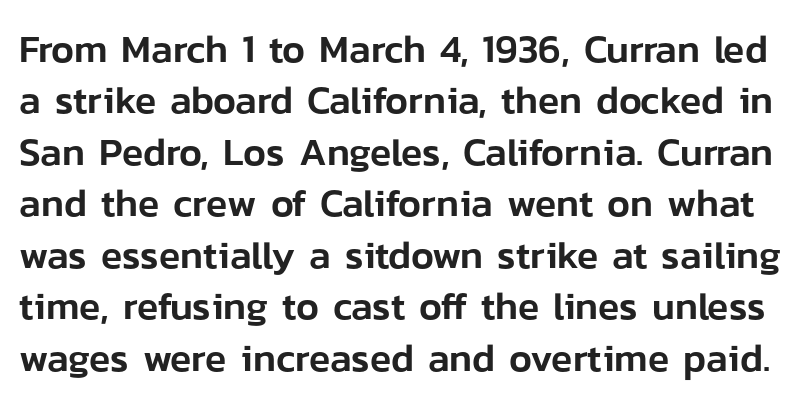
{"serif": "no", "italic": "no", "width": "normal", "stroke_contrast": "low", "x_height": "medium", "monospaced": "no", "underline": "no", "line_spacing": "normal", "line_spacing_ratio": 1.32, "letter_spacing": "normal", "letter_spacing_em": 0.0, "glyph_px": 39}
